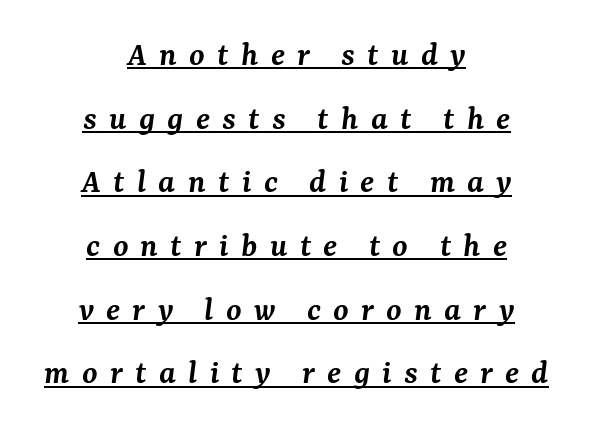
The image shows 35 px semibold serif type, italic (leaning right); set centered, line spacing 1.82x, unusually wide letter spacing (+0.35 em), underlined; medium stroke contrast and a medium x-height.
